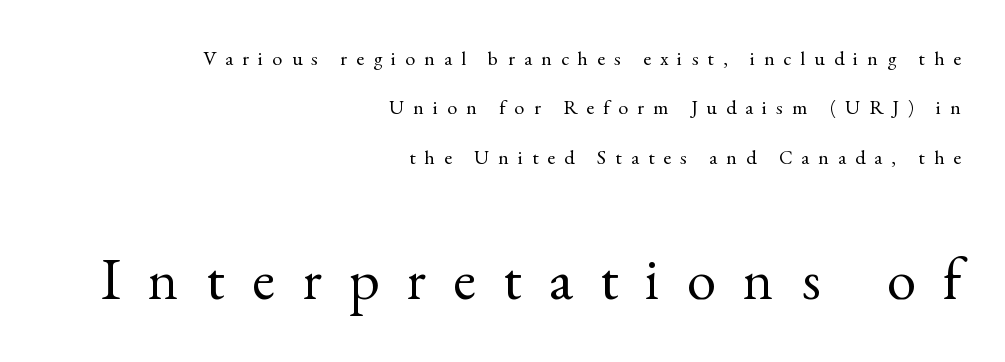
Q: Is the text bold? A: No.
Q: Is the text italic (slanted)? A: No, it is upright.
Q: Is the typeface a serif or a sans-serif typeface? A: Serif.
Q: Is the text underlined? A: No.
Q: How is the paragraph aligned? A: Right-aligned.
Q: Is the spacing between letters normal or unusually wide? A: Unusually wide.
Q: Is the spacing between lines tight, normal or loose? A: Loose.
Q: Which block of text is set in a larger size, the first (top) or the second (bottom)? A: The second (bottom) one.
Q: Width (condensed, normal, or wide)? A: Normal.
Q: x-height? A: Small.
Q: Monospaced? A: No.
